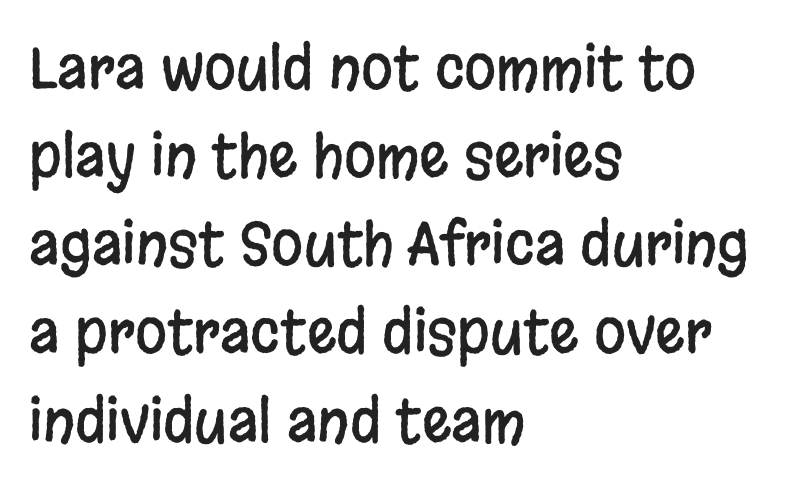
The setting favours the left margin, as ordinary paragraphs usually do. Classification — sans serif. Just letters on the line, the space beneath them empty. The line texture is even and compact thanks to regular tracking.
